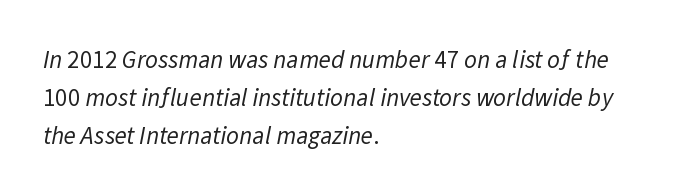
Every row of glyphs begins at an identical x-position on the left. The designer left line spacing at the default. No extra ink here — the face is not bold. Short note: letters normally spaced. The area under the type is left untouched.
